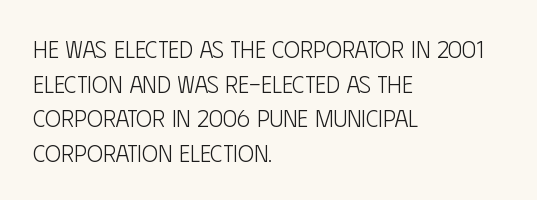
Q: Is the text bold? A: No.
Q: Is the text italic (slanted)? A: No, it is upright.
Q: Is the text underlined? A: No.
Q: How is the paragraph aligned? A: Left-aligned.
Q: Is the spacing between letters normal or unusually wide? A: Normal.
Q: Is the spacing between lines tight, normal or loose? A: Normal.
